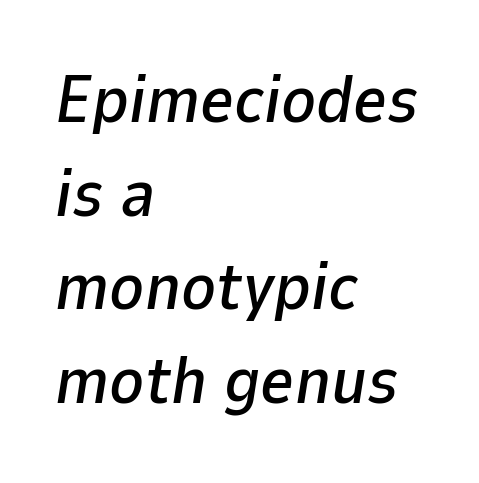
The image shows 66 px text type, italic (leaning right); set left-aligned, normal line spacing (1.42x), normal letter spacing, not underlined; low stroke contrast and a medium x-height.
